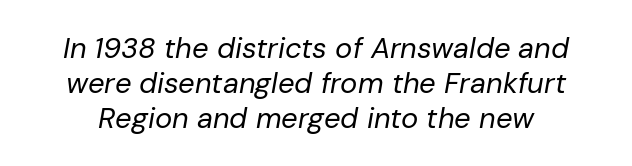
Here the glyphs are tracked normally, forming tight word shapes. Stems and bowls with no extra thickness — not bold. The words here are not underlined. When letters slant like this, we call the style italic.
